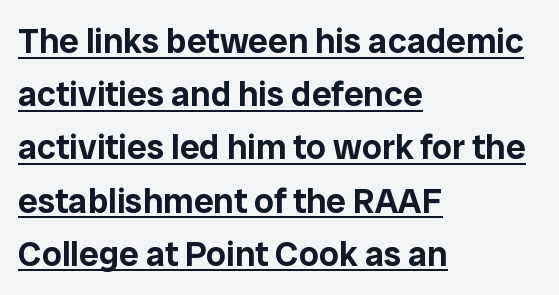
{"serif": "no", "italic": "no", "width": "normal", "stroke_contrast": "low", "x_height": "medium", "monospaced": "no", "underline": "yes", "align": "left", "line_spacing": "normal", "line_spacing_ratio": 1.52, "letter_spacing": "normal", "letter_spacing_em": 0.0, "glyph_px": 35}
